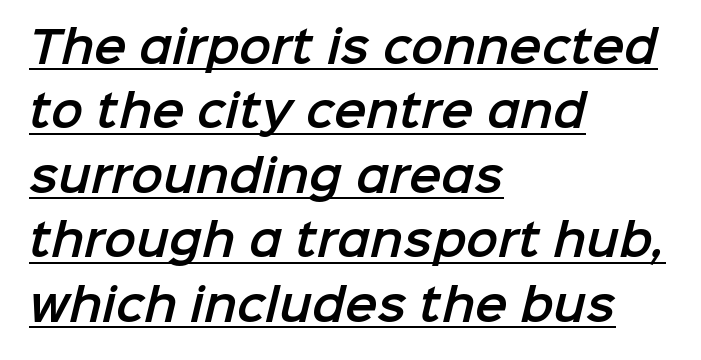
Regarding leading, the lines here are spaced in the standard way. The rendering uses the underline text-decoration. A student would call this left alignment; a typographer would say flush left, rag right. A typesetter would label this face a sans. This sample uses plain, unmodified letter spacing. The face used here is proportionally spaced, like ordinary book or web type.
